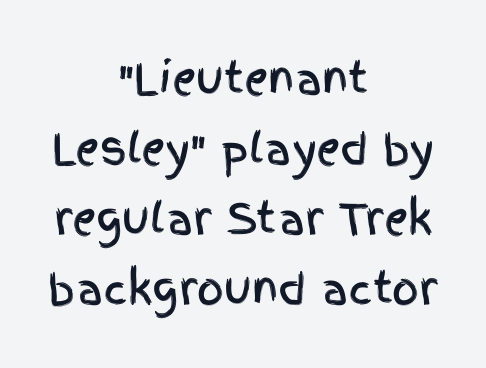
Q: Is the text italic (slanted)? A: No, it is upright.
Q: Is the typeface a serif or a sans-serif typeface? A: Sans-serif.
Q: Is the text underlined? A: No.
Q: How is the paragraph aligned? A: Centered.
Q: Is the spacing between letters normal or unusually wide? A: Normal.
Q: Is the spacing between lines tight, normal or loose? A: Normal.
Q: Width (condensed, normal, or wide)? A: Condensed.
Q: x-height? A: Large.
Q: Monospaced? A: No.
